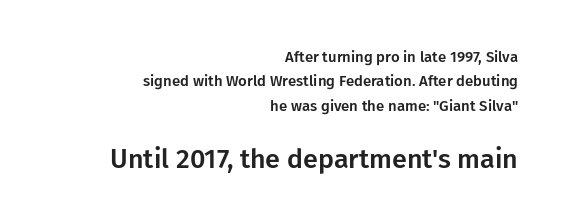
The image shows 27 px text type, upright; set right-aligned, normal line spacing (1.63x), normal letter spacing, not underlined; the second (bottom) block is 1.8x larger.
